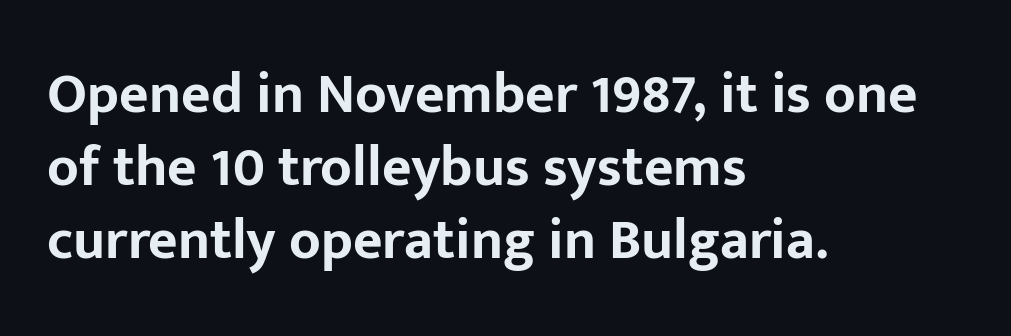
Q: Is the text bold? A: Yes.
Q: Is the text italic (slanted)? A: No, it is upright.
Q: Is the typeface a serif or a sans-serif typeface? A: Sans-serif.
Q: Is the text underlined? A: No.
Q: How is the paragraph aligned? A: Left-aligned.
Q: Is the spacing between letters normal or unusually wide? A: Normal.
Q: Is the spacing between lines tight, normal or loose? A: Normal.
Q: Width (condensed, normal, or wide)? A: Normal.
Q: Stroke contrast? A: Low.
Q: x-height? A: Medium.
Q: Monospaced? A: No.
